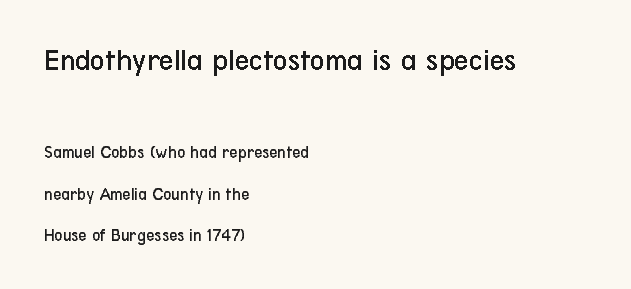
Q: Is the text bold? A: No.
Q: Is the text italic (slanted)? A: No, it is upright.
Q: Is the typeface a serif or a sans-serif typeface? A: Sans-serif.
Q: Is the text underlined? A: No.
Q: How is the paragraph aligned? A: Left-aligned.
Q: Is the spacing between letters normal or unusually wide? A: Normal.
Q: Is the spacing between lines tight, normal or loose? A: Loose.
Q: Which block of text is set in a larger size, the first (top) or the second (bottom)? A: The first (top) one.
Q: Width (condensed, normal, or wide)? A: Condensed.
Q: Stroke contrast? A: Low.
Q: x-height? A: Medium.
Q: Monospaced? A: No.
